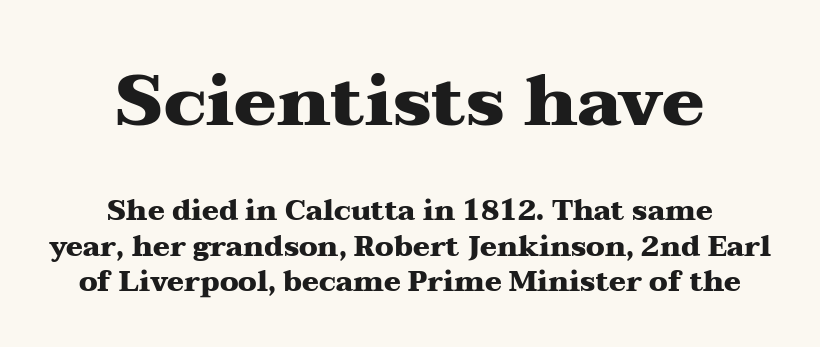
{"serif": "yes", "italic": "no", "bold": "yes", "weight": "heavy", "width": "wide", "stroke_contrast": "medium", "x_height": "medium", "monospaced": "no", "underline": "no", "align": "center", "line_spacing": "normal", "line_spacing_ratio": 1.26, "letter_spacing": "normal", "letter_spacing_em": 0.0, "larger_block": "first", "size_ratio": 2.54, "glyph_px": 71}
